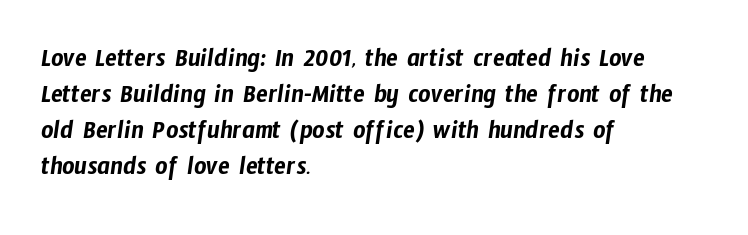
Q: Is the text underlined? A: No.
Q: How is the paragraph aligned? A: Left-aligned.
Q: Is the spacing between letters normal or unusually wide? A: Normal.
Q: Is the spacing between lines tight, normal or loose? A: Normal.
